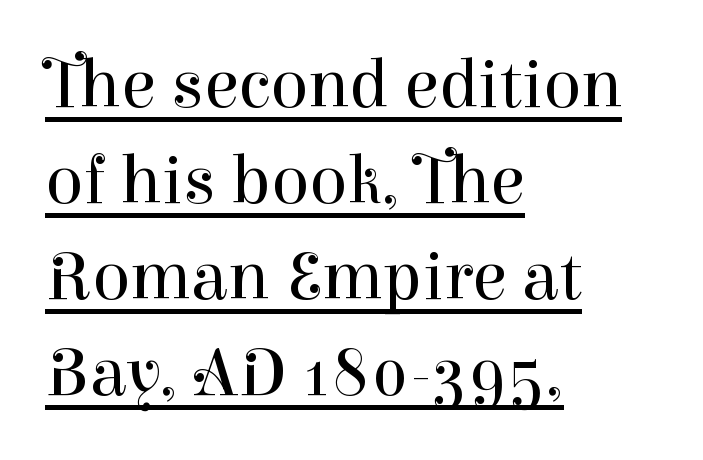
The image shows 70 px regular-weight serif type, upright; set left-aligned, normal line spacing (1.37x), normal letter spacing, underlined; high stroke contrast and a medium x-height.
